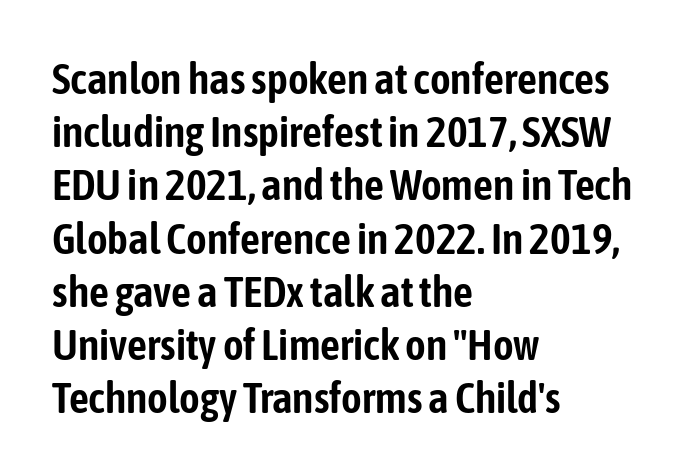
The image shows 44 px condensed sans-serif type, upright; set left-aligned, line spacing 1.21x, normal letter spacing, not underlined; low stroke contrast and a medium x-height.
